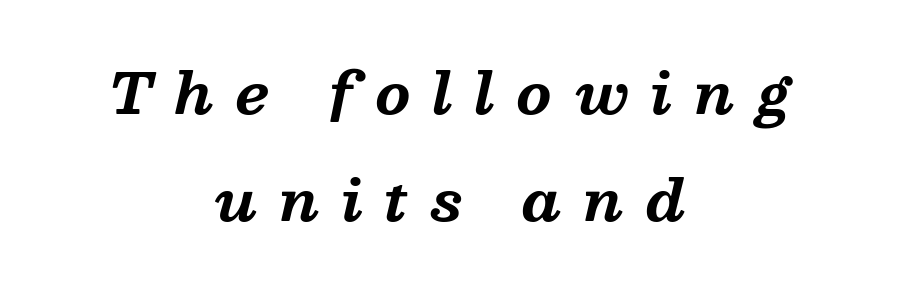
The image shows 56 px bold serif type, italic (leaning right); set centered, loose line spacing (1.91x), unusually wide letter spacing (+0.39 em), not underlined; medium stroke contrast and a medium x-height.
